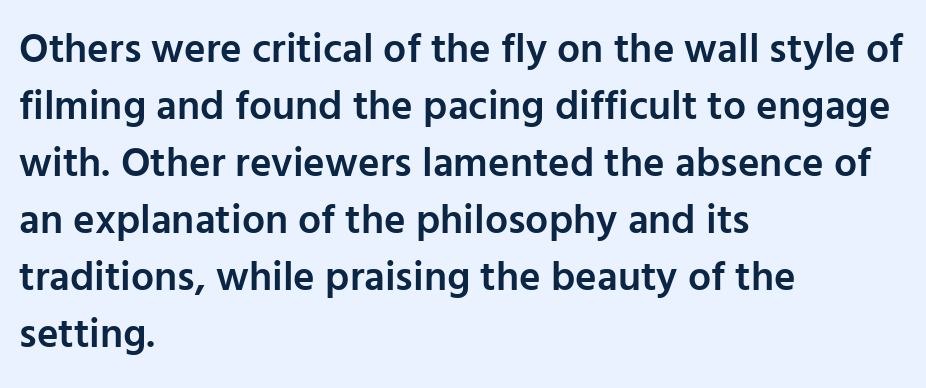
The image shows 41 px semibold sans-serif type, upright; set left-aligned, normal line spacing (1.39x), normal letter spacing, not underlined; low stroke contrast and a medium x-height.
